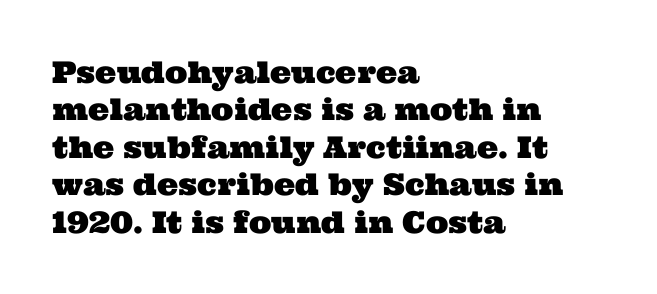
The image shows 30 px wide serif type; set left-aligned, normal line spacing (1.25x), normal letter spacing, not underlined; medium stroke contrast and a medium x-height.
